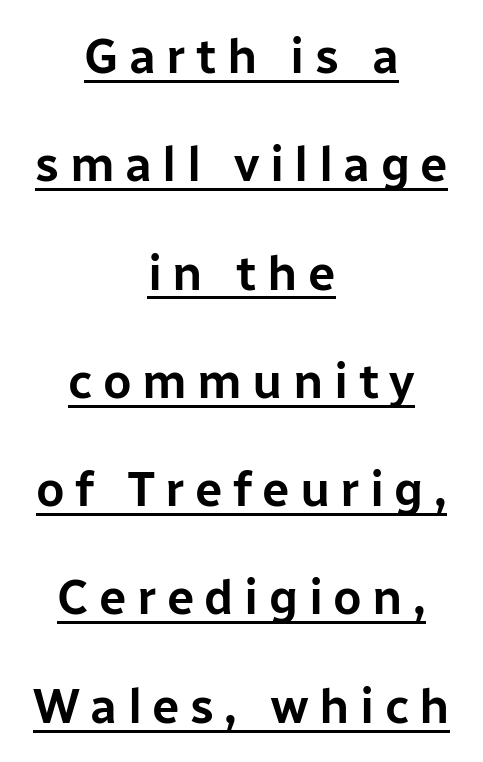
Letter spacing: wide. Quick note: interline space is abundant. The typesetter has applied underlining to the passage shown. I'd call this a sans setting — the letters go barefoot.
